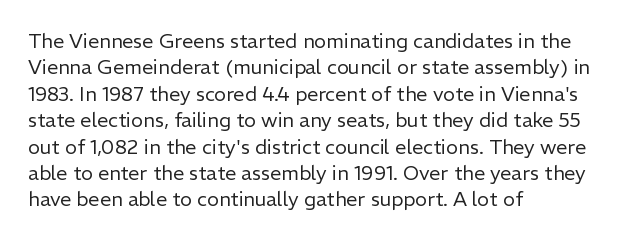
Q: Is the text bold? A: No.
Q: Is the text italic (slanted)? A: No, it is upright.
Q: Is the text underlined? A: No.
Q: How is the paragraph aligned? A: Left-aligned.
Q: Is the spacing between letters normal or unusually wide? A: Normal.
Q: Is the spacing between lines tight, normal or loose? A: Normal.
